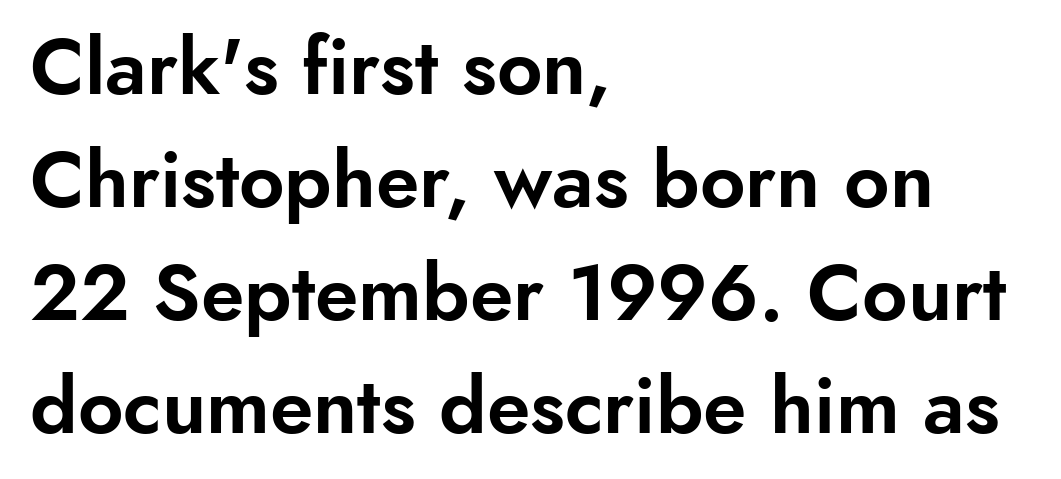
The image shows 79 px sans-serif type, upright; set left-aligned, normal line spacing (1.43x), normal letter spacing, not underlined; low stroke contrast and a small x-height.
